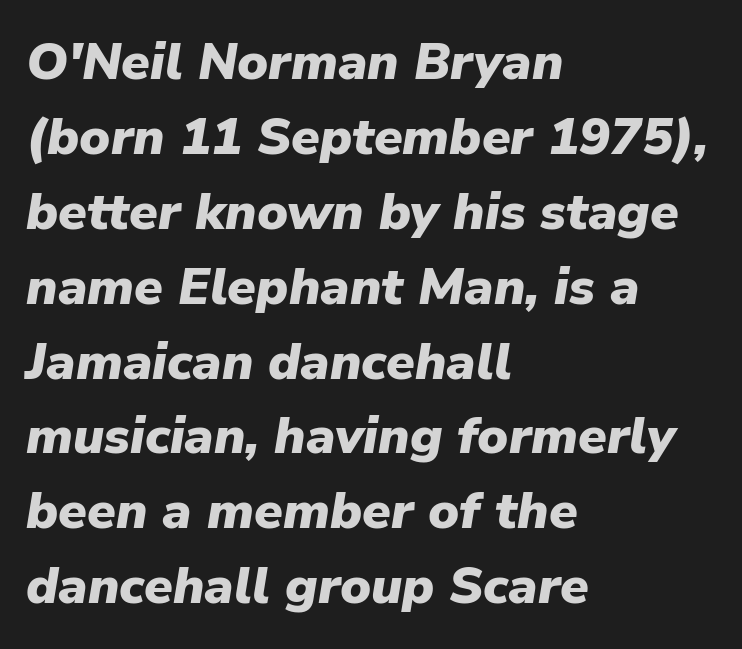
The image shows 52 px heavy type, italic (leaning right); set left-aligned, normal line spacing (1.44x), normal letter spacing, not underlined; low stroke contrast and a medium x-height.
